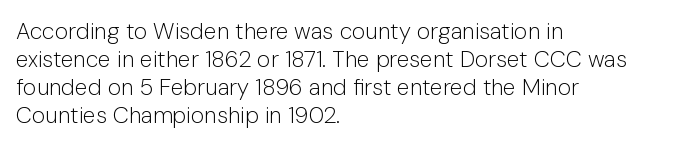
Q: Is the text bold? A: No.
Q: Is the text italic (slanted)? A: No, it is upright.
Q: Is the text underlined? A: No.
Q: How is the paragraph aligned? A: Left-aligned.
Q: Is the spacing between letters normal or unusually wide? A: Normal.
